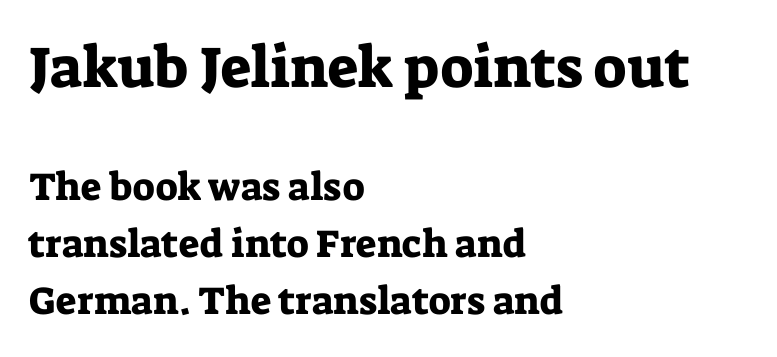
{"serif": "yes", "italic": "no", "width": "normal", "stroke_contrast": "low", "x_height": "medium", "monospaced": "no", "underline": "no", "align": "left", "line_spacing": "normal", "line_spacing_ratio": 1.47, "letter_spacing": "normal", "letter_spacing_em": 0.0, "larger_block": "first", "size_ratio": 1.49, "glyph_px": 58}
